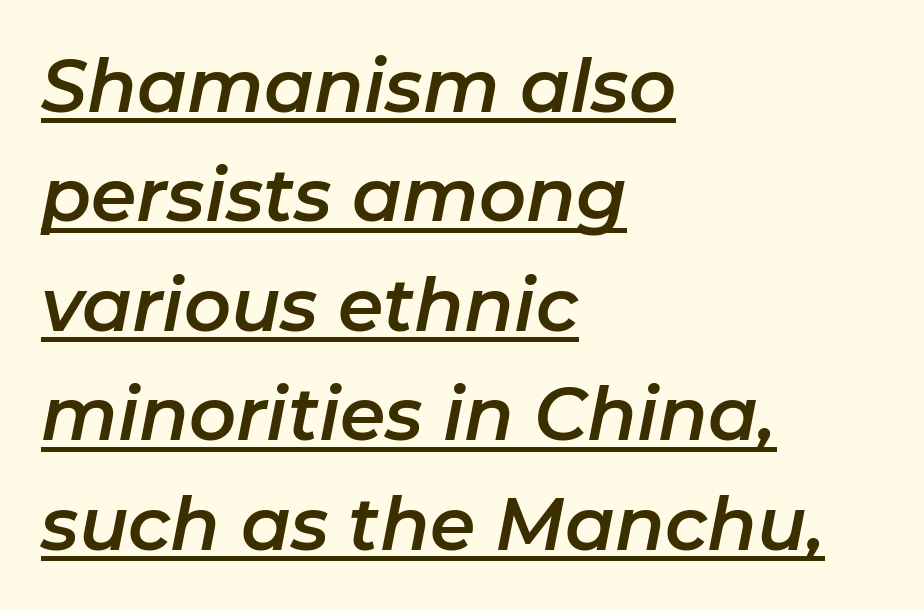
{"italic": "yes", "lean": "right", "slant_degrees": 11, "width": "normal", "stroke_contrast": "low", "x_height": "medium", "monospaced": "no", "underline": "yes", "align": "left", "line_spacing": "normal", "line_spacing_ratio": 1.5, "letter_spacing": "normal", "letter_spacing_em": 0.0, "glyph_px": 73}
